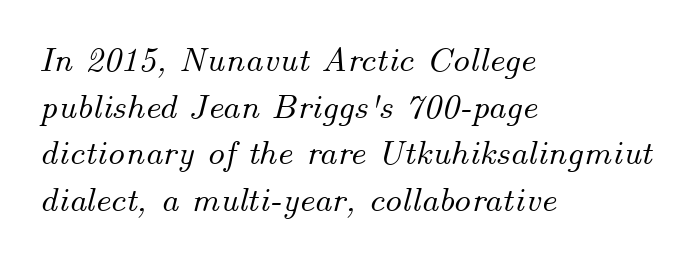
Q: Is the text italic (slanted)? A: Yes, it leans right by about 14 degrees.
Q: Is the text underlined? A: No.
Q: How is the paragraph aligned? A: Left-aligned.
Q: Is the spacing between letters normal or unusually wide? A: Normal.
Q: Is the spacing between lines tight, normal or loose? A: Normal.
Q: Width (condensed, normal, or wide)? A: Normal.
Q: Stroke contrast? A: Medium.
Q: x-height? A: Small.
Q: Monospaced? A: No.
